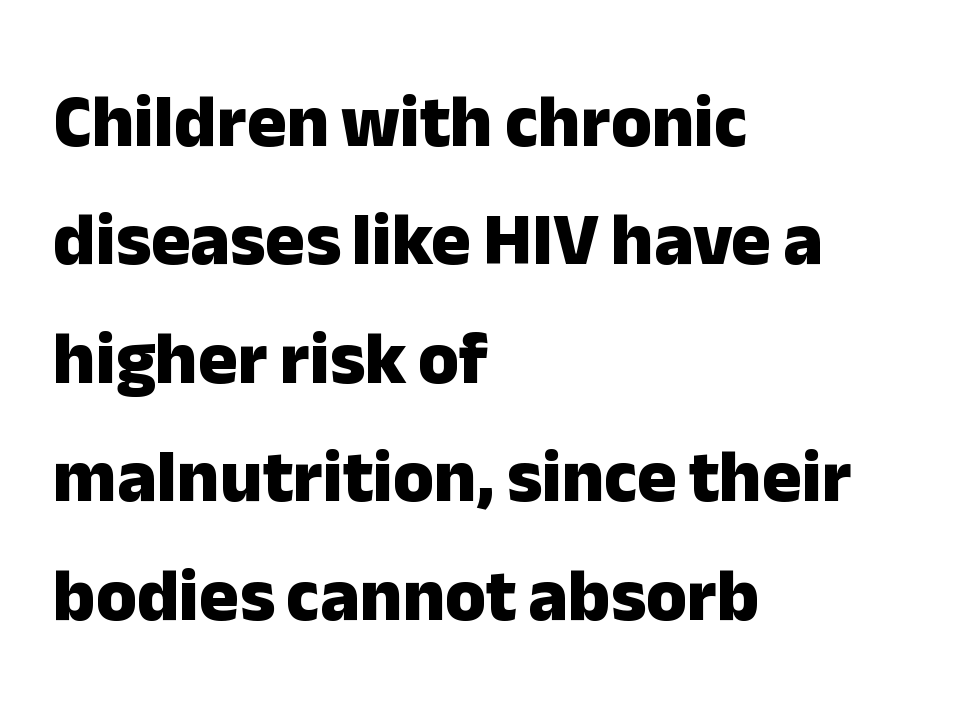
The image shows 74 px heavy sans-serif type, upright; set left-aligned, normal line spacing (1.6x), normal letter spacing, not underlined; low stroke contrast and a medium x-height.
